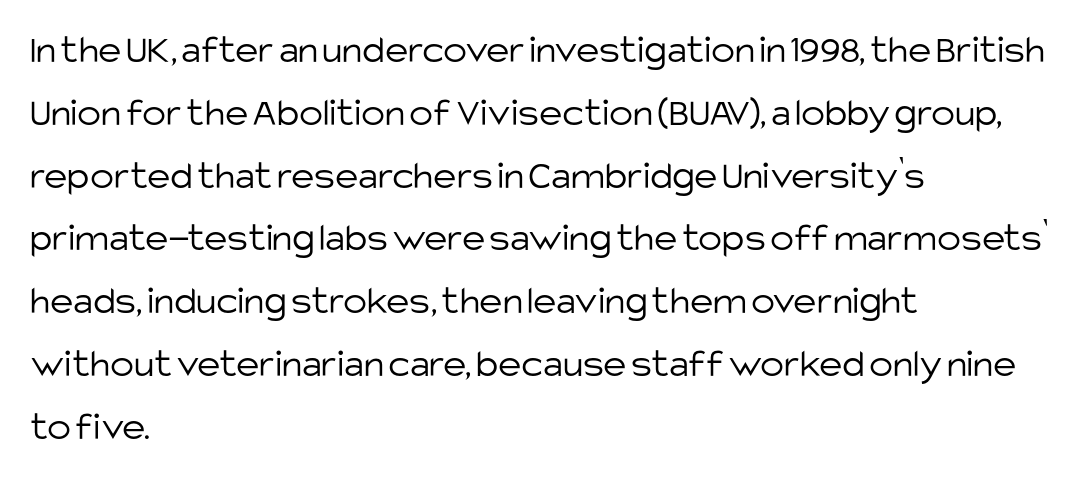
Q: Is the text bold? A: No.
Q: Is the text italic (slanted)? A: No, it is upright.
Q: Is the typeface a serif or a sans-serif typeface? A: Sans-serif.
Q: Is the text underlined? A: No.
Q: How is the paragraph aligned? A: Left-aligned.
Q: Is the spacing between letters normal or unusually wide? A: Normal.
Q: Is the spacing between lines tight, normal or loose? A: Normal.
Q: Width (condensed, normal, or wide)? A: Normal.
Q: Stroke contrast? A: Low.
Q: x-height? A: Large.
Q: Monospaced? A: No.
